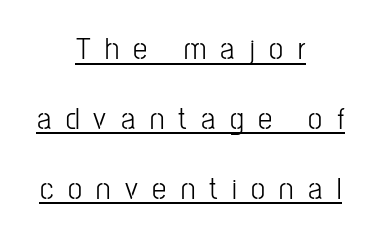
The image shows 32 px light, condensed sans-serif type, upright; set centered, loose line spacing (2.18x), unusually wide letter spacing (+0.45 em), underlined; low stroke contrast and a medium x-height.
